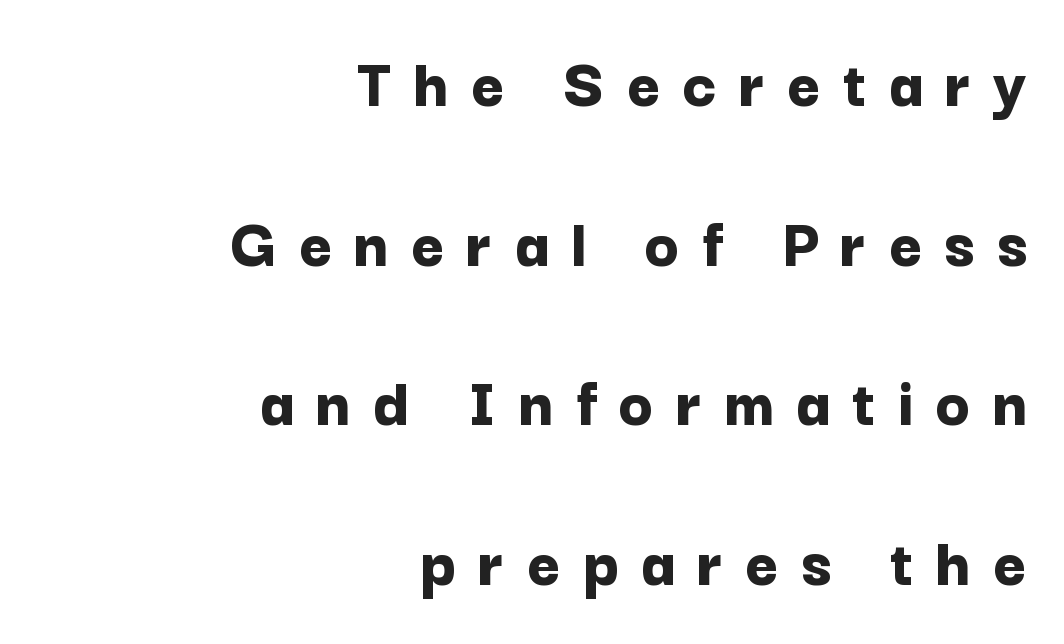
Quick note: underline off. Varying glyph widths throughout — classic text-font behaviour. Letterform terminals end flat and unadorned throughout the passage. The paragraph has a hard right edge and a soft left edge. Students, this is bold: see how much ink each stroke carries. Substantial extra tracking has been applied to these lines.
